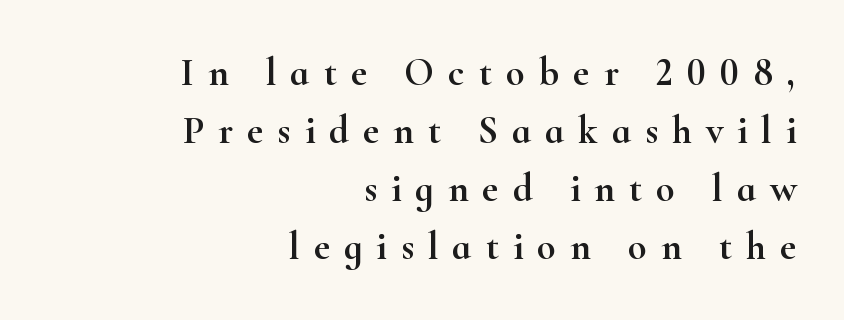
Q: Is the text italic (slanted)? A: No, it is upright.
Q: Is the typeface a serif or a sans-serif typeface? A: Serif.
Q: Is the text underlined? A: No.
Q: How is the paragraph aligned? A: Right-aligned.
Q: Is the spacing between letters normal or unusually wide? A: Unusually wide.
Q: Is the spacing between lines tight, normal or loose? A: Normal.
Q: Width (condensed, normal, or wide)? A: Wide.
Q: Stroke contrast? A: High.
Q: x-height? A: Small.
Q: Monospaced? A: No.
